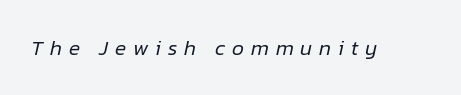
The image shows 21 px text type, italic (leaning right); set unusually wide letter spacing (+0.33 em), not underlined.
